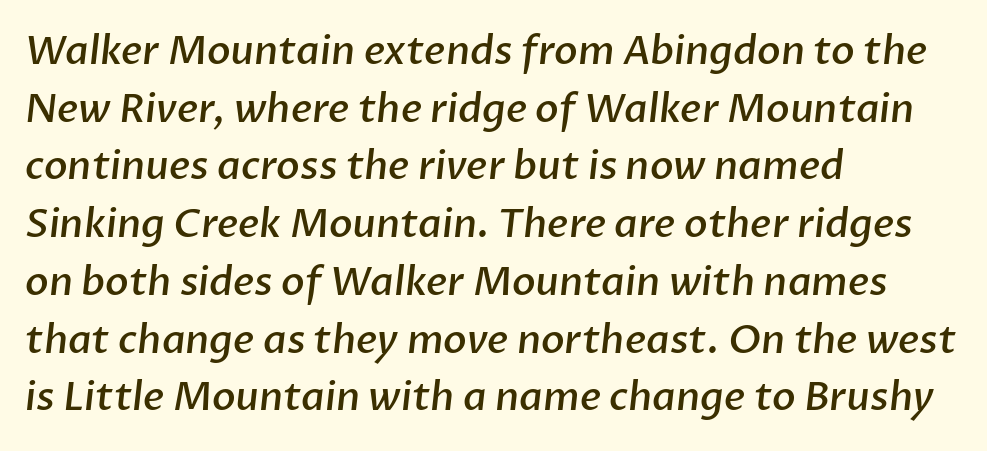
This sample has the flowing, uneven cadence of proportional lettering. Each glyph is drawn with semibold strokes, heavier than normal yet not fully bold. Observe the absence of serifs on each vertical stroke in this sample. Line starts are locked; line ends wander.
